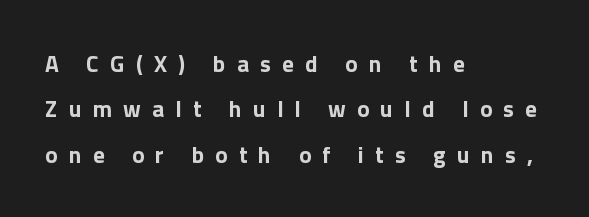
The image shows 23 px bold type, upright; set left-aligned, loose line spacing (1.97x), unusually wide letter spacing (+0.49 em), not underlined.
